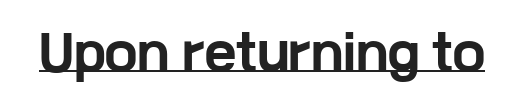
Q: Is the text bold? A: Yes.
Q: Is the text italic (slanted)? A: No, it is upright.
Q: Is the typeface a serif or a sans-serif typeface? A: Sans-serif.
Q: Is the text underlined? A: Yes.
Q: Is the spacing between letters normal or unusually wide? A: Normal.
Q: Width (condensed, normal, or wide)? A: Wide.
Q: Stroke contrast? A: Low.
Q: x-height? A: Medium.
Q: Monospaced? A: No.
